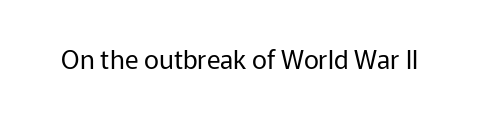
{"italic": "no", "bold": "no", "underline": "no", "letter_spacing": "normal", "letter_spacing_em": 0.0, "glyph_px": 26}
